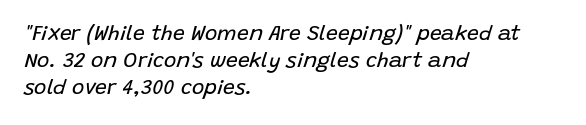
Q: Is the text bold? A: No.
Q: Is the text italic (slanted)? A: Yes, it leans right by about 15 degrees.
Q: Is the text underlined? A: No.
Q: How is the paragraph aligned? A: Left-aligned.
Q: Is the spacing between letters normal or unusually wide? A: Normal.
Q: Is the spacing between lines tight, normal or loose? A: Normal.
